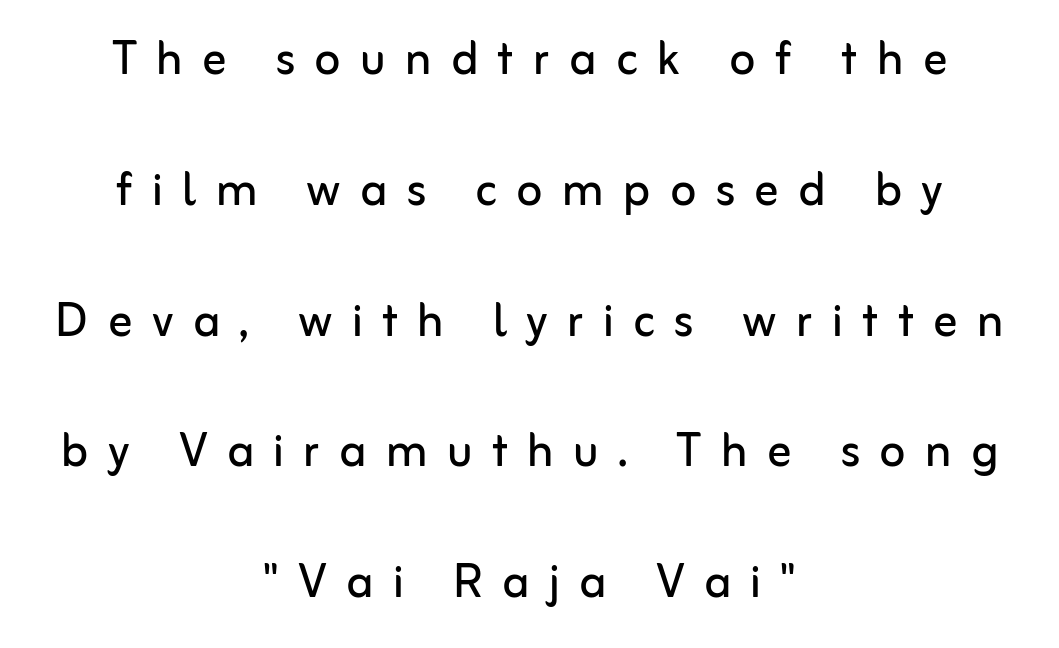
{"serif": "no", "italic": "no", "bold": "no", "weight": "regular", "width": "normal", "stroke_contrast": "low", "x_height": "medium", "monospaced": "no", "underline": "no", "align": "center", "line_spacing": "loose", "line_spacing_ratio": 2.18, "letter_spacing": "wide", "letter_spacing_em": 0.32, "glyph_px": 60}
